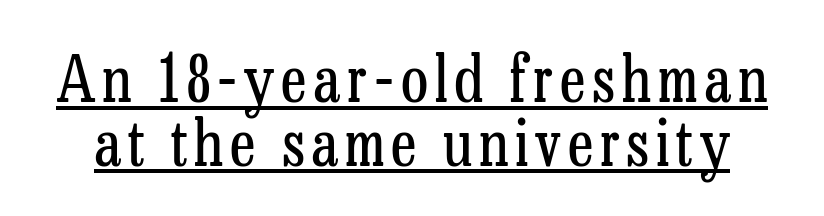
The image shows 63 px regular-weight, condensed serif type, upright; set tight line spacing (1.01x), underlined; low stroke contrast and a medium x-height.
